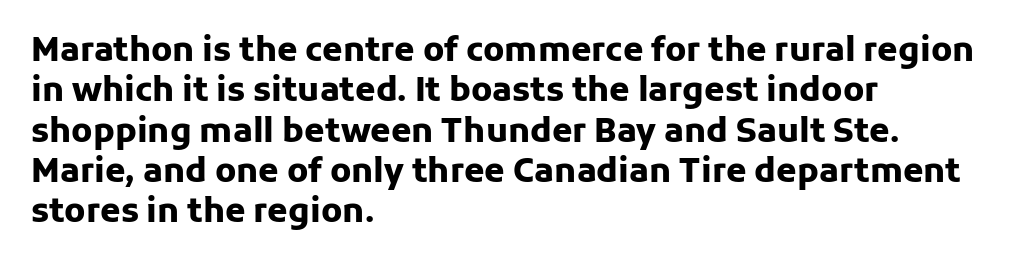
{"serif": "no", "italic": "no", "bold": "yes", "weight": "heavy", "width": "normal", "stroke_contrast": "low", "x_height": "medium", "monospaced": "no", "underline": "no", "align": "left", "line_spacing_ratio": 1.22, "letter_spacing": "normal", "letter_spacing_em": 0.0, "glyph_px": 33}
